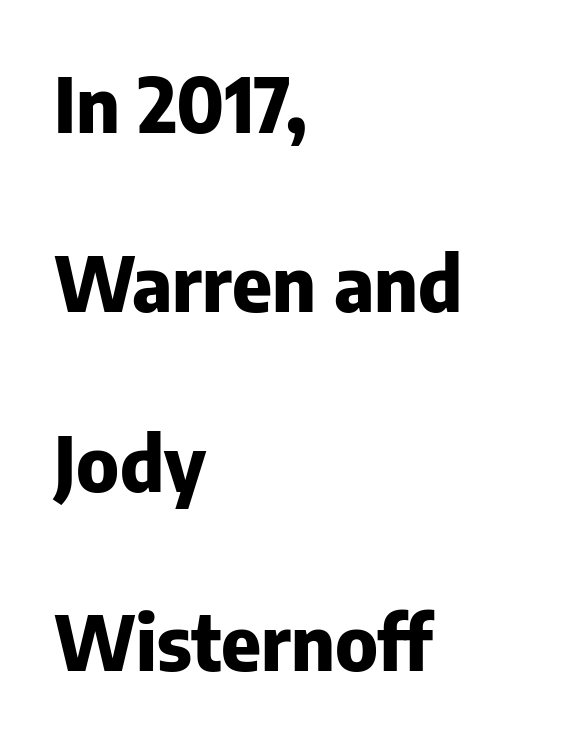
{"serif": "no", "italic": "no", "bold": "yes", "weight": "heavy", "width": "normal", "stroke_contrast": "low", "x_height": "medium", "monospaced": "no", "underline": "no", "align": "left", "line_spacing": "loose", "line_spacing_ratio": 2.36, "letter_spacing": "normal", "letter_spacing_em": 0.0, "glyph_px": 76}
